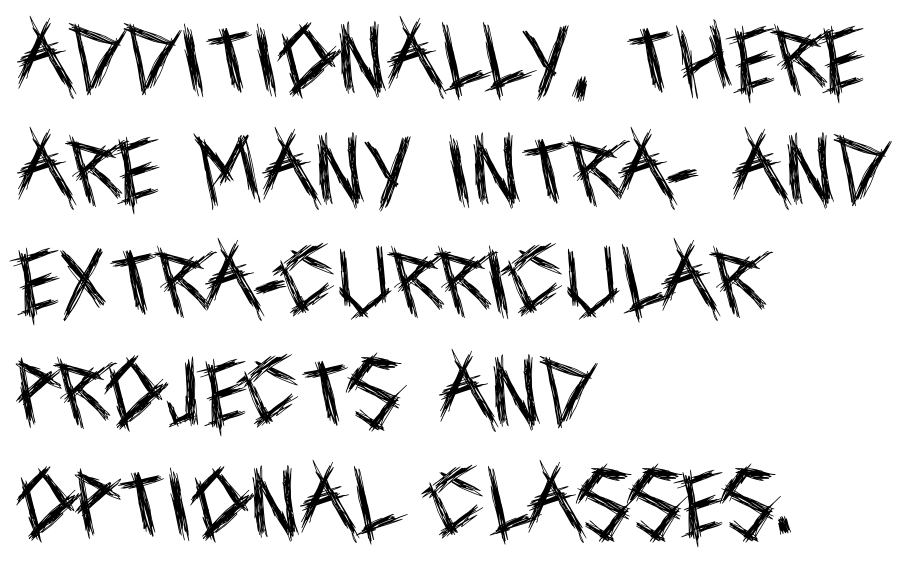
{"serif": "no", "italic": "no", "bold": "no", "weight": "regular", "width": "condensed", "x_height": "large", "monospaced": "no", "underline": "no", "align": "left", "line_spacing": "normal", "line_spacing_ratio": 1.48, "letter_spacing": "normal", "letter_spacing_em": 0.0, "glyph_px": 75}
